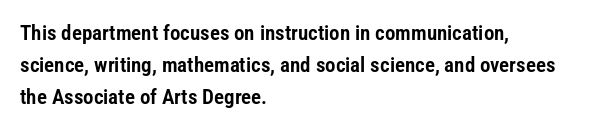
Q: Is the text italic (slanted)? A: No, it is upright.
Q: Is the text underlined? A: No.
Q: How is the paragraph aligned? A: Left-aligned.
Q: Is the spacing between letters normal or unusually wide? A: Normal.
Q: Is the spacing between lines tight, normal or loose? A: Normal.
